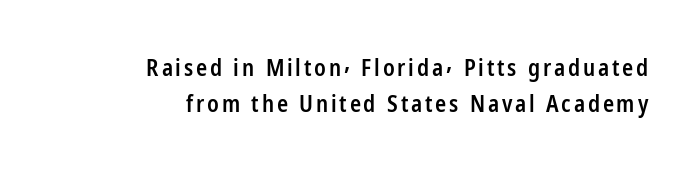
Every row of glyphs terminates at an identical x-position on the right. The passage shown stacks its lines at a standard gap. Beneath every word, the page is bare. Nope, not italic — everything's standing straight. Slightly chunky letters — semibold, I'd say, not full bold.
